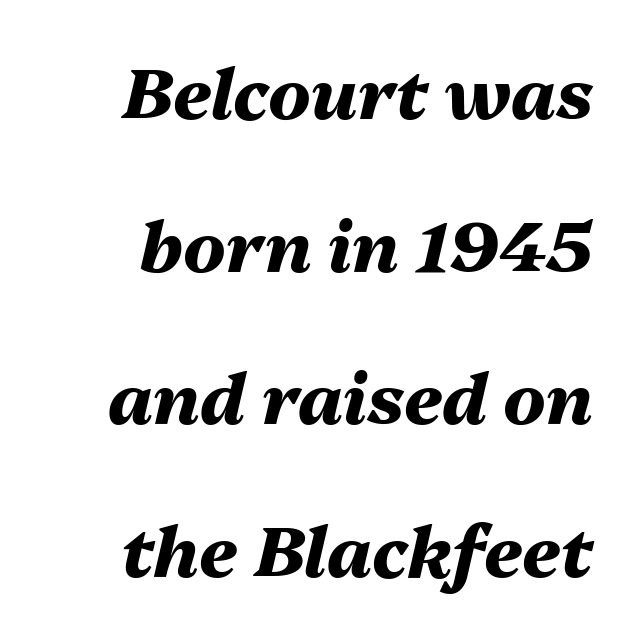
Do the characters align in a grid? No, the font is proportional. This block would shrink considerably if given ordinary leading; it's expanded now. Short note: letters normally spaced. Notice how the stems are inclined rather than vertical — that's the hallmark of italics. The glyphs have the mass of a bold cut. Underline: absent.
